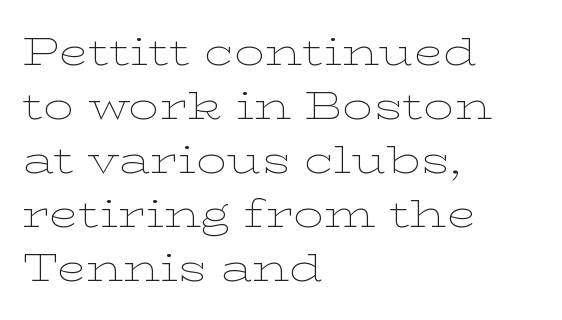
{"serif": "yes", "italic": "no", "bold": "no", "weight": "thin", "width": "wide", "stroke_contrast": "low", "x_height": "medium", "monospaced": "no", "underline": "no", "align": "left", "line_spacing": "normal", "line_spacing_ratio": 1.42, "letter_spacing": "normal", "letter_spacing_em": 0.0, "glyph_px": 38}
